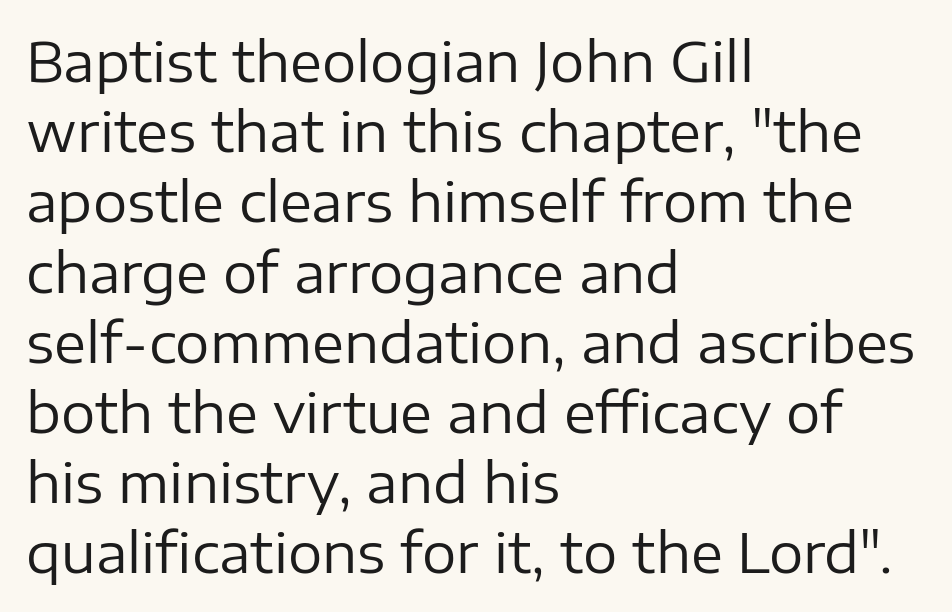
Q: Is the text bold? A: No.
Q: Is the text italic (slanted)? A: No, it is upright.
Q: Is the typeface a serif or a sans-serif typeface? A: Sans-serif.
Q: Is the text underlined? A: No.
Q: How is the paragraph aligned? A: Left-aligned.
Q: Is the spacing between letters normal or unusually wide? A: Normal.
Q: Is the spacing between lines tight, normal or loose? A: Normal.
Q: Width (condensed, normal, or wide)? A: Normal.
Q: Stroke contrast? A: Low.
Q: x-height? A: Medium.
Q: Monospaced? A: No.
